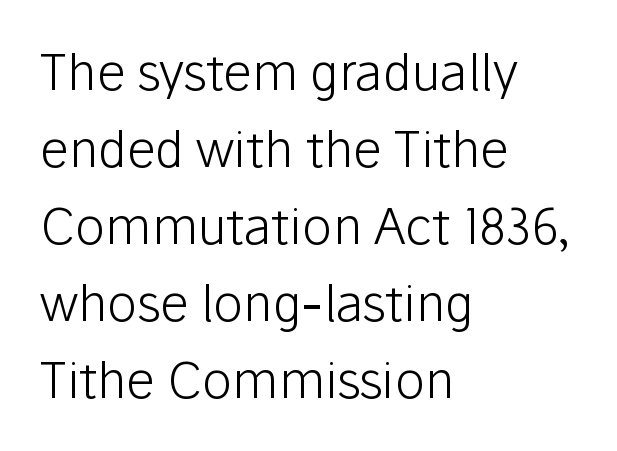
The image shows 50 px light sans-serif type, upright; set left-aligned, normal line spacing (1.54x), normal letter spacing, not underlined; low stroke contrast and a medium x-height.
